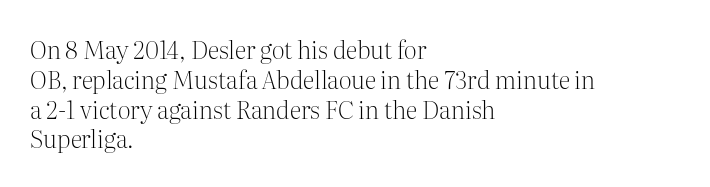
The image shows 24 px text type, upright; set left-aligned, line spacing 1.24x, normal letter spacing, not underlined.
